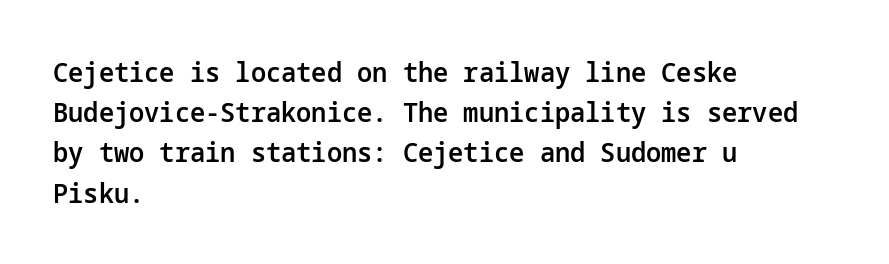
{"italic": "no", "bold": "semi", "underline": "no", "align": "left", "line_spacing": "normal", "line_spacing_ratio": 1.49, "letter_spacing": "normal", "letter_spacing_em": 0.0, "glyph_px": 27}
